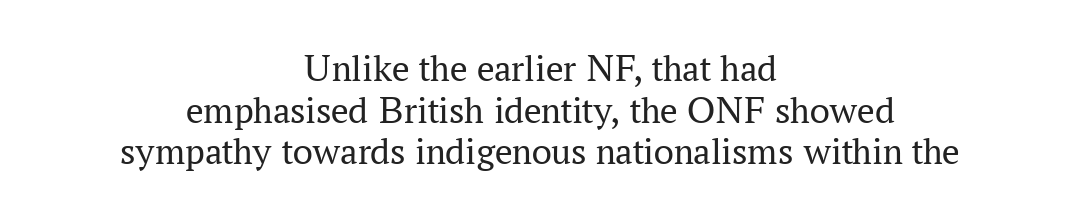
Classification — serif. Default kerning and tracking; the words read as compact shapes. Any mark beneath the type? The region is blank. Casual observation: everything's sitting right in the middle. The letters advance in unequal steps, a hallmark of proportional type. Weight: regular or lighter.
